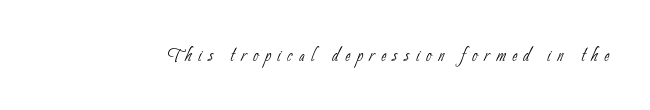
Check under the words: just untouched page. The tracking jumps out immediately: characters are airy and widely separated. Bold? No — there's no thickening of the strokes.
